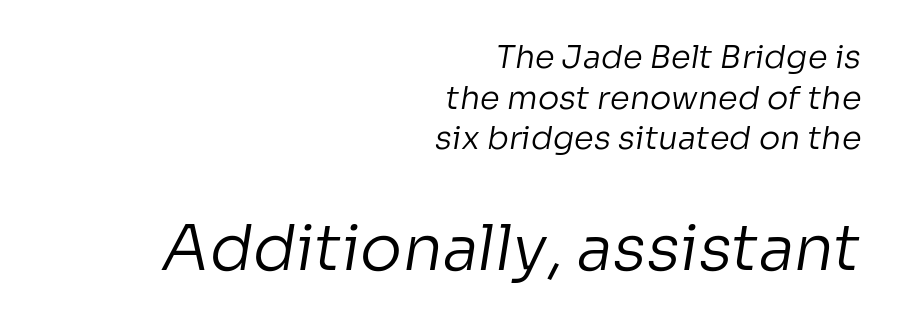
{"serif": "no", "bold": "no", "weight": "regular", "width": "normal", "stroke_contrast": "low", "x_height": "medium", "monospaced": "no", "underline": "no", "align": "right", "line_spacing": "normal", "line_spacing_ratio": 1.27, "letter_spacing": "normal", "letter_spacing_em": 0.0, "larger_block": "second", "size_ratio": 1.97, "glyph_px": 63}
